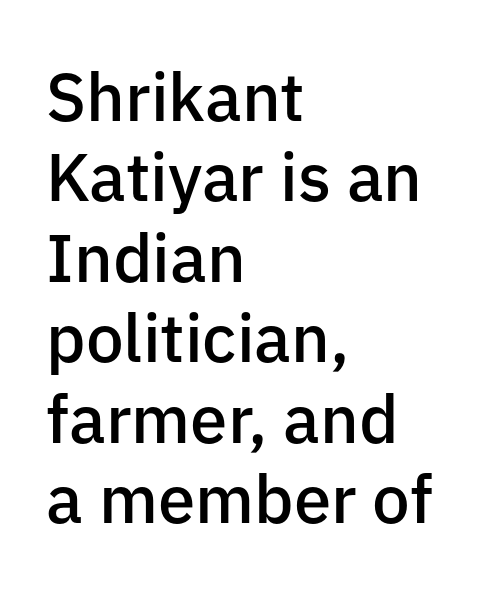
Q: Is the text bold? A: Semi-bold.
Q: Is the text italic (slanted)? A: No, it is upright.
Q: Is the typeface a serif or a sans-serif typeface? A: Sans-serif.
Q: Is the text underlined? A: No.
Q: How is the paragraph aligned? A: Left-aligned.
Q: Is the spacing between letters normal or unusually wide? A: Normal.
Q: Width (condensed, normal, or wide)? A: Normal.
Q: Stroke contrast? A: Low.
Q: x-height? A: Medium.
Q: Monospaced? A: No.
